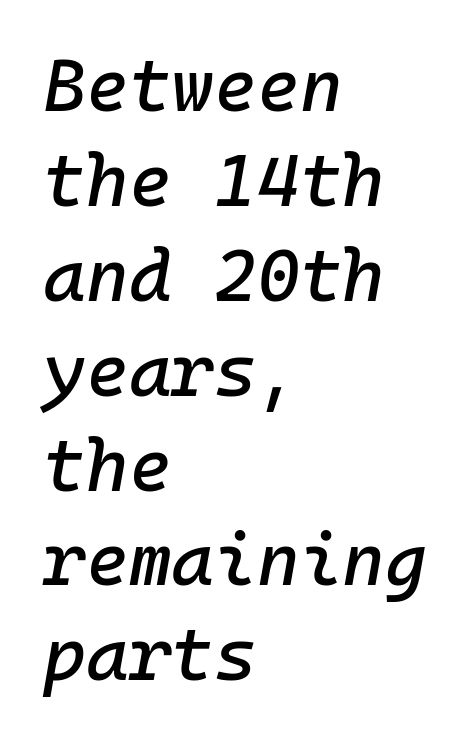
Q: Is the text italic (slanted)? A: Yes, it leans right by about 10 degrees.
Q: Is the text underlined? A: No.
Q: How is the paragraph aligned? A: Left-aligned.
Q: Is the spacing between letters normal or unusually wide? A: Normal.
Q: Is the spacing between lines tight, normal or loose? A: Normal.
Q: Width (condensed, normal, or wide)? A: Normal.
Q: Stroke contrast? A: Low.
Q: x-height? A: Medium.
Q: Monospaced? A: Yes.
